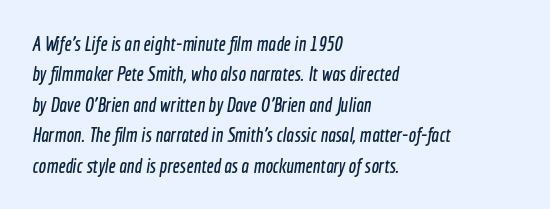
{"underline": "no", "align": "left", "line_spacing": "normal", "line_spacing_ratio": 1.52, "letter_spacing": "normal", "letter_spacing_em": 0.0, "glyph_px": 20}
